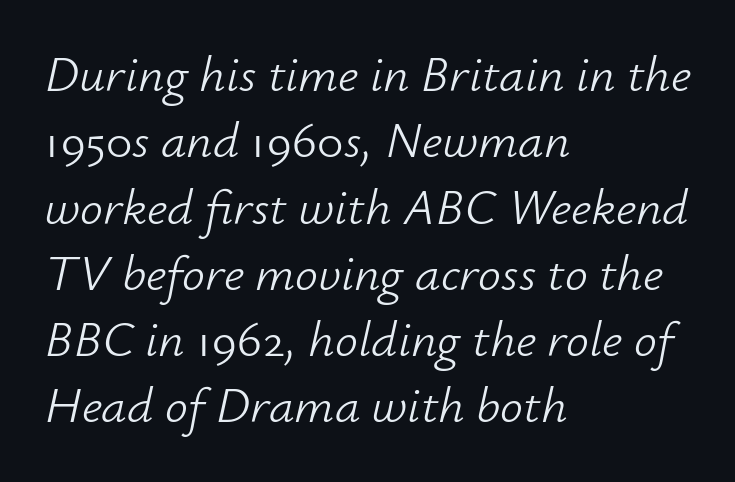
Stroke thickness stays within the range of a standard reading face or lighter. A typesetter would mark this as italic. Line beginnings align vertically; line endings do not. Each row of text sits above clean, open space. A typesetter would call this zero additional tracking. The passage shown stacks its lines at a standard gap.
